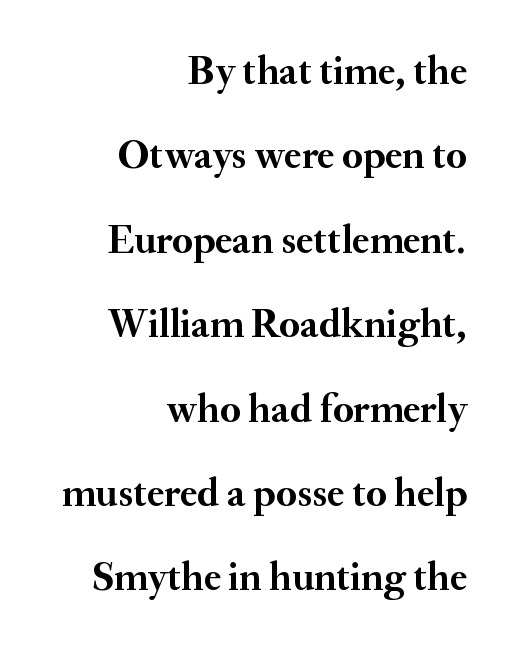
{"serif": "yes", "italic": "no", "bold": "yes", "weight": "semibold", "width": "normal", "stroke_contrast": "medium", "x_height": "small", "monospaced": "no", "underline": "no", "align": "right", "line_spacing": "loose", "line_spacing_ratio": 2.11, "letter_spacing": "normal", "letter_spacing_em": 0.0, "glyph_px": 40}
